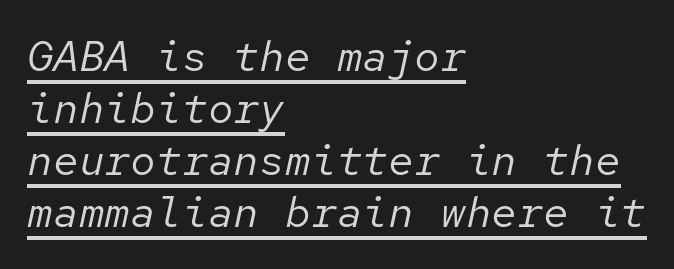
{"italic": "yes", "lean": "right", "slant_degrees": 12, "bold": "no", "weight": "regular", "width": "normal", "stroke_contrast": "low", "x_height": "medium", "monospaced": "yes", "underline": "yes", "align": "left", "line_spacing_ratio": 1.21, "letter_spacing": "normal", "letter_spacing_em": 0.0, "glyph_px": 43}
